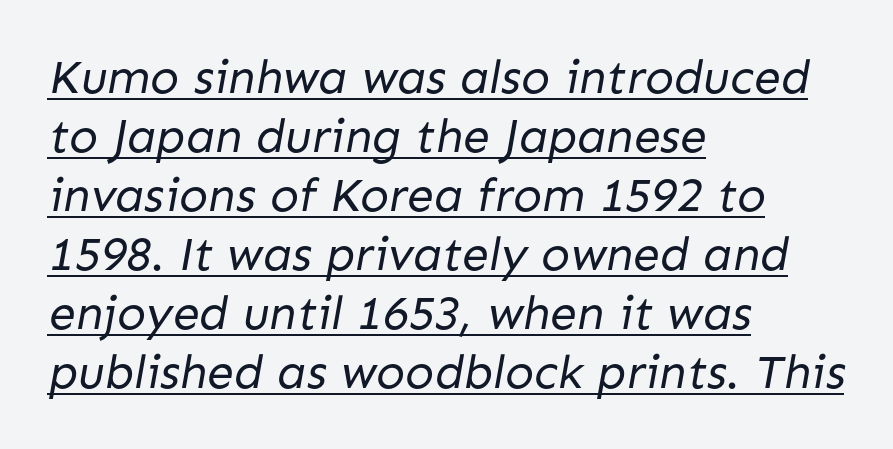
Q: Is the text bold? A: No.
Q: Is the typeface a serif or a sans-serif typeface? A: Sans-serif.
Q: Is the text underlined? A: Yes.
Q: How is the paragraph aligned? A: Left-aligned.
Q: Is the spacing between letters normal or unusually wide? A: Normal.
Q: Width (condensed, normal, or wide)? A: Normal.
Q: Stroke contrast? A: Low.
Q: x-height? A: Medium.
Q: Monospaced? A: No.
